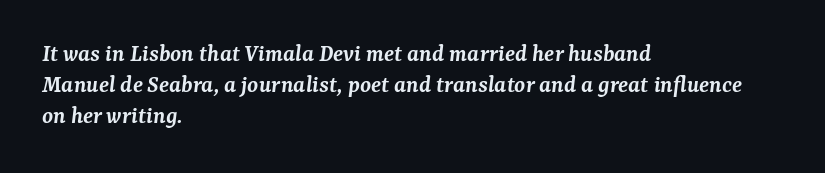
The typesetter chose a ragged-right arrangement here. Nobody drew a line under any word here. Each glyph is drawn with semibold strokes, heavier than normal yet not fully bold. A typesetter would call this zero additional tracking.
